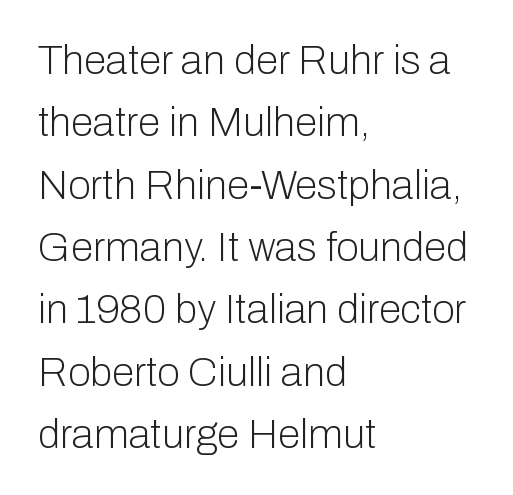
{"serif": "no", "italic": "no", "bold": "no", "weight": "light", "width": "normal", "stroke_contrast": "low", "x_height": "medium", "monospaced": "no", "underline": "no", "align": "left", "line_spacing": "normal", "line_spacing_ratio": 1.52, "letter_spacing": "normal", "letter_spacing_em": 0.0, "glyph_px": 41}
